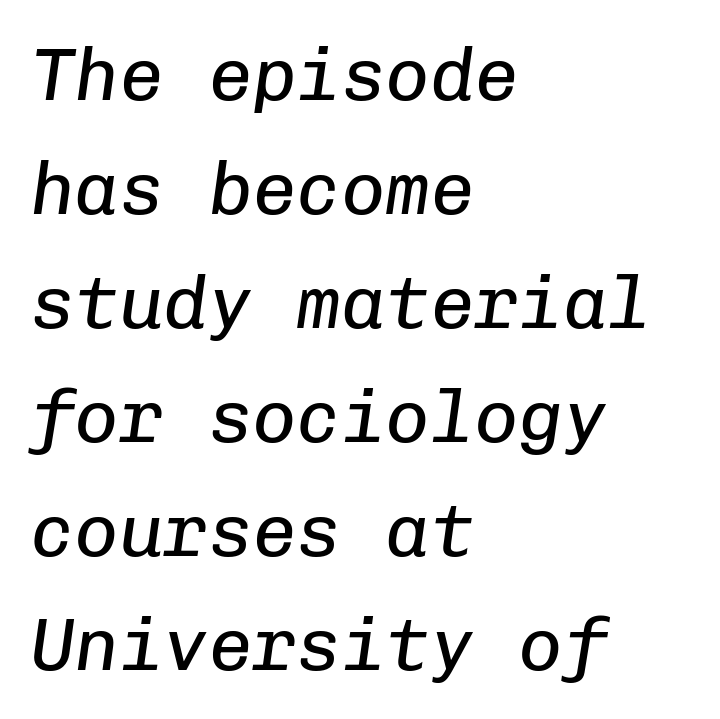
Posture: slanted. Typeset ragged right — the left edge is the straight one. No extra ink here — the face is not bold. Anything drawn beneath the words? Only blank space.
